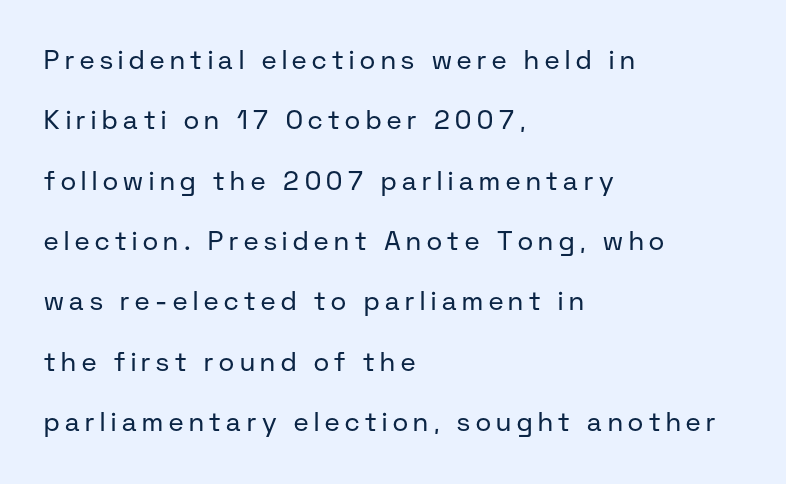
Q: Is the text bold? A: No.
Q: Is the text italic (slanted)? A: No, it is upright.
Q: Is the text underlined? A: No.
Q: How is the paragraph aligned? A: Left-aligned.
Q: Is the spacing between letters normal or unusually wide? A: Unusually wide.
Q: Is the spacing between lines tight, normal or loose? A: Loose.
